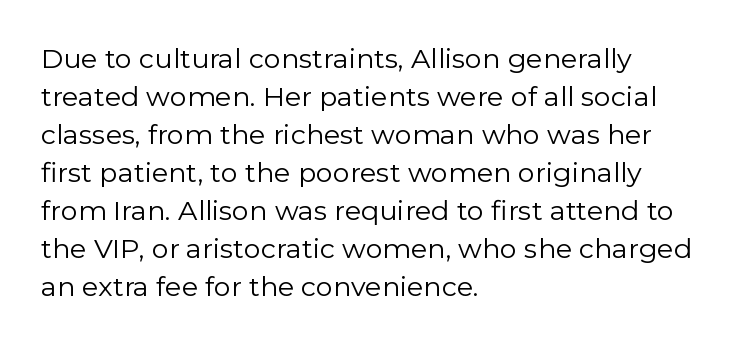
{"italic": "no", "bold": "no", "underline": "no", "align": "left", "line_spacing": "normal", "line_spacing_ratio": 1.41, "letter_spacing": "normal", "letter_spacing_em": 0.0, "glyph_px": 27}
